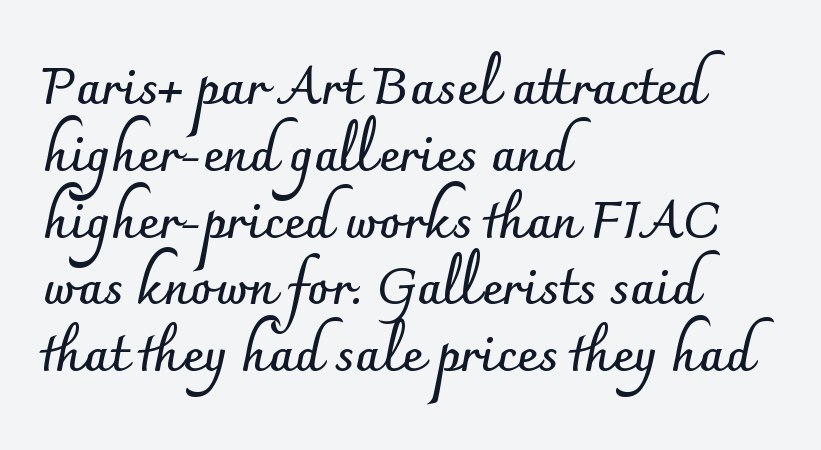
The image shows 51 px semibold sans-serif type; set left-aligned, normal line spacing (1.31x), normal letter spacing, not underlined; low stroke contrast and a small x-height.
